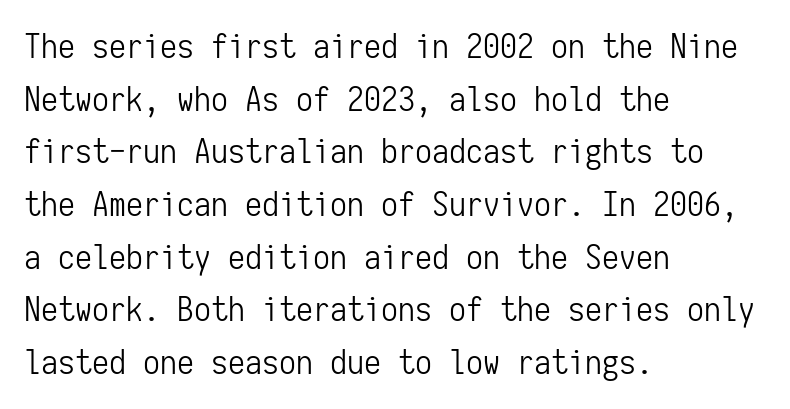
The image shows 34 px light, condensed sans-serif type, upright, monospaced; set left-aligned, normal line spacing (1.55x), normal letter spacing, not underlined; low stroke contrast and a medium x-height.
